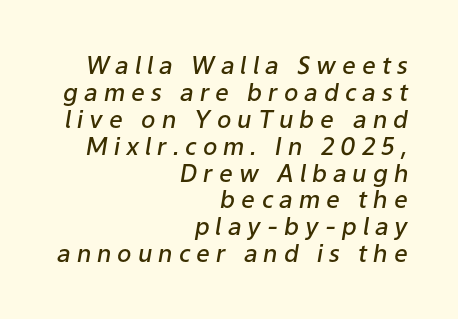
{"italic": "yes", "lean": "right", "slant_degrees": 9, "bold": "semi", "underline": "no", "align": "right", "line_spacing": "tight", "line_spacing_ratio": 1.12, "letter_spacing": "wide", "letter_spacing_em": 0.25, "glyph_px": 24}
